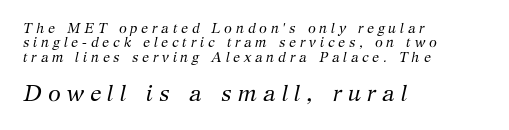
The image shows 23 px text type, italic (leaning right); set left-aligned, tight line spacing (1.02x), unusually wide letter spacing (+0.27 em), not underlined; the second (bottom) block is 1.64x larger.
